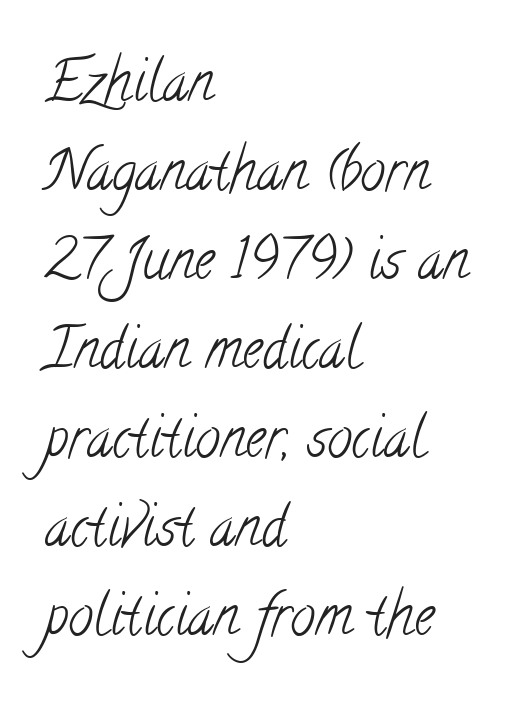
Q: Is the text bold? A: No.
Q: Is the typeface a serif or a sans-serif typeface? A: Serif.
Q: Is the text underlined? A: No.
Q: How is the paragraph aligned? A: Left-aligned.
Q: Is the spacing between letters normal or unusually wide? A: Normal.
Q: Is the spacing between lines tight, normal or loose? A: Normal.
Q: Width (condensed, normal, or wide)? A: Condensed.
Q: Stroke contrast? A: Low.
Q: x-height? A: Small.
Q: Monospaced? A: No.
